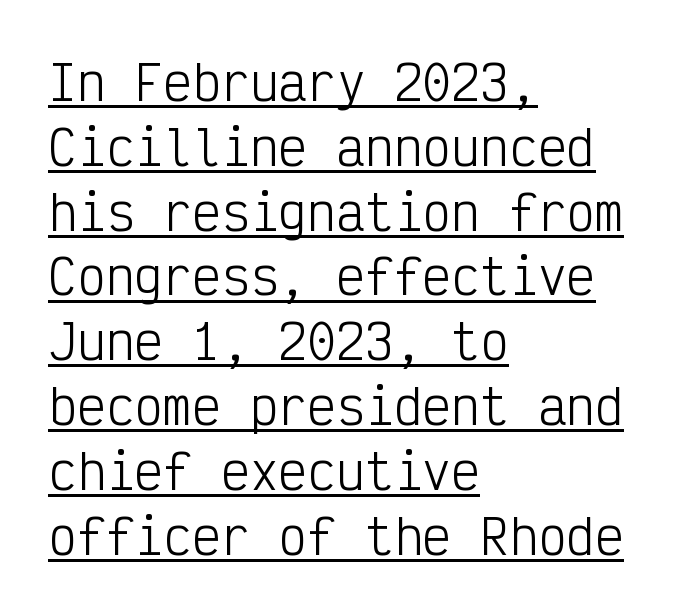
Q: Is the text bold? A: No.
Q: Is the text italic (slanted)? A: No, it is upright.
Q: Is the typeface a serif or a sans-serif typeface? A: Sans-serif.
Q: Is the text underlined? A: Yes.
Q: How is the paragraph aligned? A: Left-aligned.
Q: Is the spacing between letters normal or unusually wide? A: Normal.
Q: Is the spacing between lines tight, normal or loose? A: Normal.
Q: Width (condensed, normal, or wide)? A: Condensed.
Q: Stroke contrast? A: Low.
Q: x-height? A: Medium.
Q: Monospaced? A: Yes.
